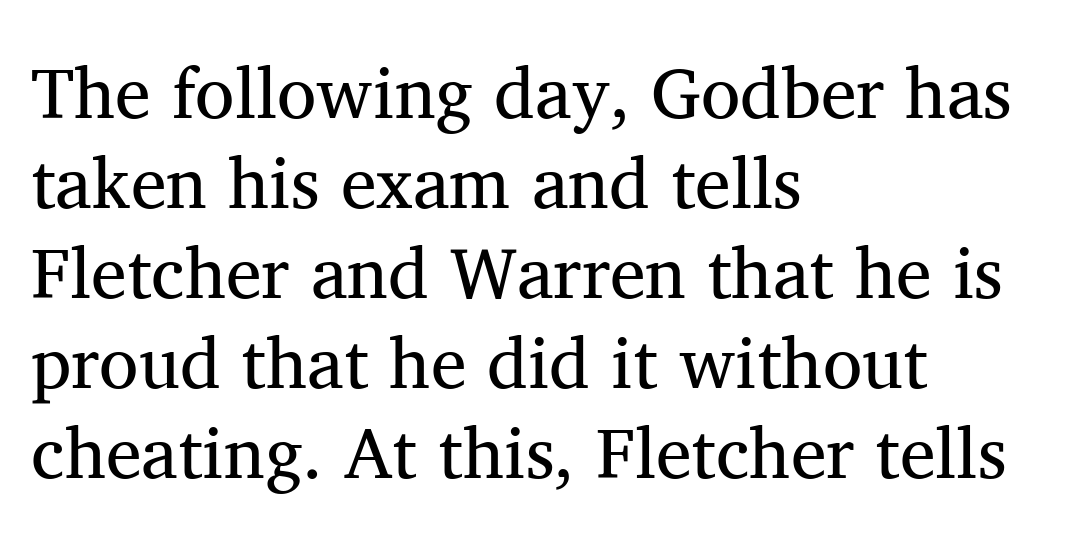
The image shows 72 px regular-weight serif type, upright; set left-aligned, normal line spacing (1.25x), normal letter spacing, not underlined; medium stroke contrast and a medium x-height.
